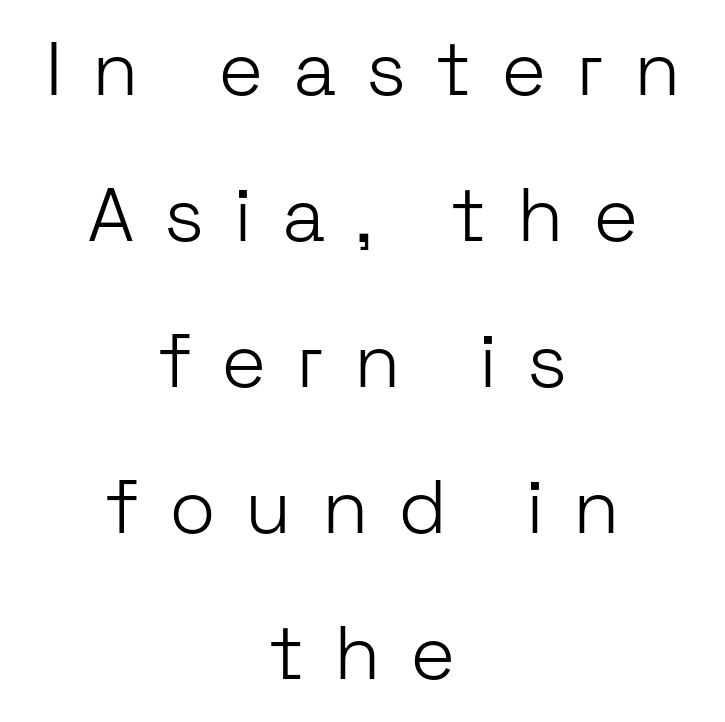
The image shows 76 px light sans-serif type, upright; set centered, loose line spacing (1.92x), unusually wide letter spacing (+0.39 em), not underlined; low stroke contrast and a medium x-height.
